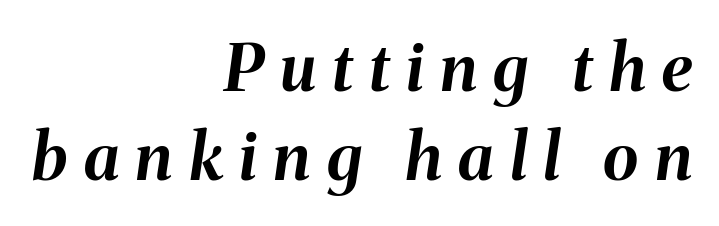
{"italic": "yes", "lean": "right", "slant_degrees": 8, "bold": "yes", "weight": "bold", "width": "normal", "stroke_contrast": "medium", "x_height": "medium", "monospaced": "no", "underline": "no", "align": "right", "line_spacing": "normal", "line_spacing_ratio": 1.37, "letter_spacing": "wide", "letter_spacing_em": 0.25, "glyph_px": 65}
